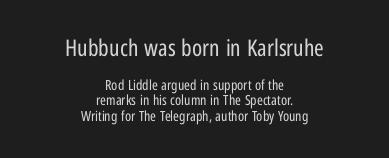
Does the lettering tilt? It doesn't — this is upright. The letters look calm and open, with moderate or lighter stems. You could call the tracking neutral — neither tight nor loose. One glance says dense: line gaps are narrower than usual. Larger block? The one above; the one below is distinctly smaller. Reading down the block, each line starts at a different indent, mirrored at its end.
